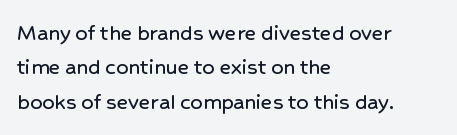
The rows are spaced the way most documents space them. Italic: no, the glyphs are upright roman. Reading down the block, your eye returns to a fixed left position each line. The words here are not underlined. Nothing unusual about the tracking: characters are spaced as the font intends.
